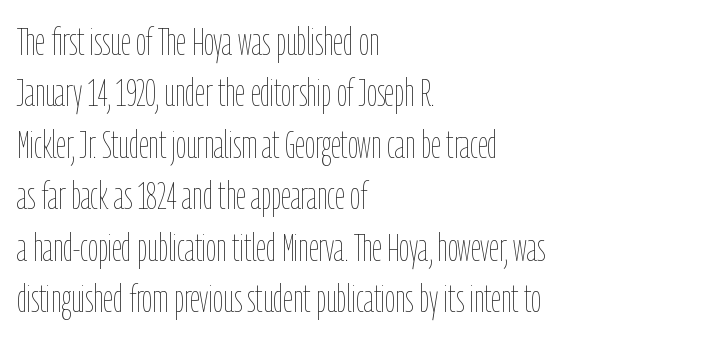
Q: Is the text bold? A: No.
Q: Is the text italic (slanted)? A: No, it is upright.
Q: Is the text underlined? A: No.
Q: How is the paragraph aligned? A: Left-aligned.
Q: Is the spacing between letters normal or unusually wide? A: Normal.
Q: Is the spacing between lines tight, normal or loose? A: Normal.
Q: Width (condensed, normal, or wide)? A: Condensed.
Q: Stroke contrast? A: Low.
Q: x-height? A: Medium.
Q: Monospaced? A: No.
